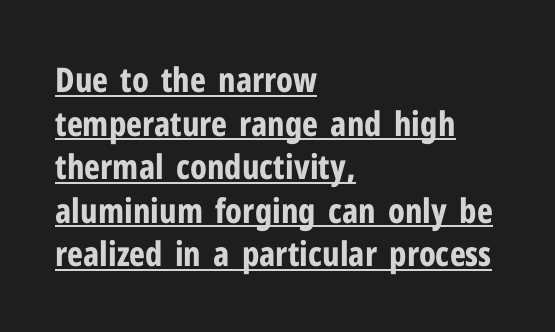
The image shows 34 px bold, condensed sans-serif type, upright; set left-aligned, normal line spacing (1.28x), normal letter spacing, underlined; low stroke contrast and a medium x-height.
